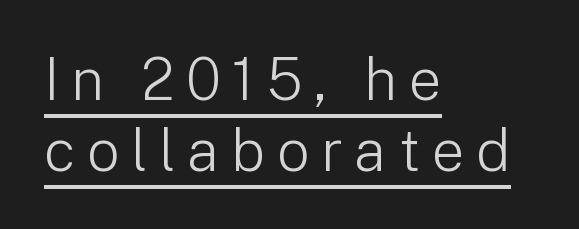
{"serif": "no", "italic": "no", "bold": "no", "weight": "light", "width": "normal", "stroke_contrast": "low", "x_height": "medium", "monospaced": "no", "underline": "yes", "align": "left", "line_spacing_ratio": 1.22, "letter_spacing": "wide", "letter_spacing_em": 0.2, "glyph_px": 58}
